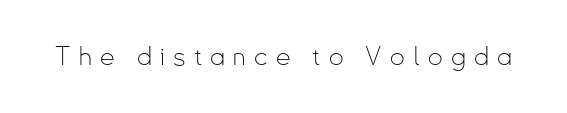
Q: Is the text bold? A: No.
Q: Is the text italic (slanted)? A: No, it is upright.
Q: Is the text underlined? A: No.
Q: Is the spacing between letters normal or unusually wide? A: Unusually wide.
